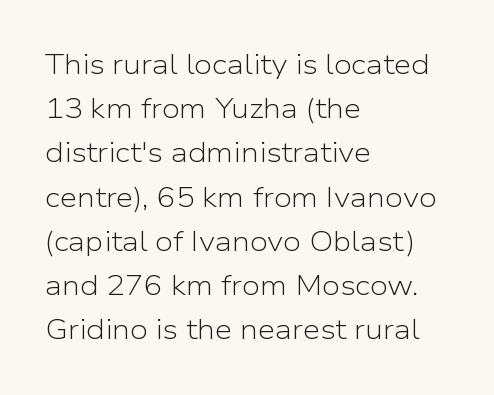
You can tell from the bare stems that sans-serif type was used. Ascenders rise straight up at ninety degrees. Underline: absent. Compared with typical body copy, the letter spacing here is the same. Vertical stems look standard width or narrower in stroke.
